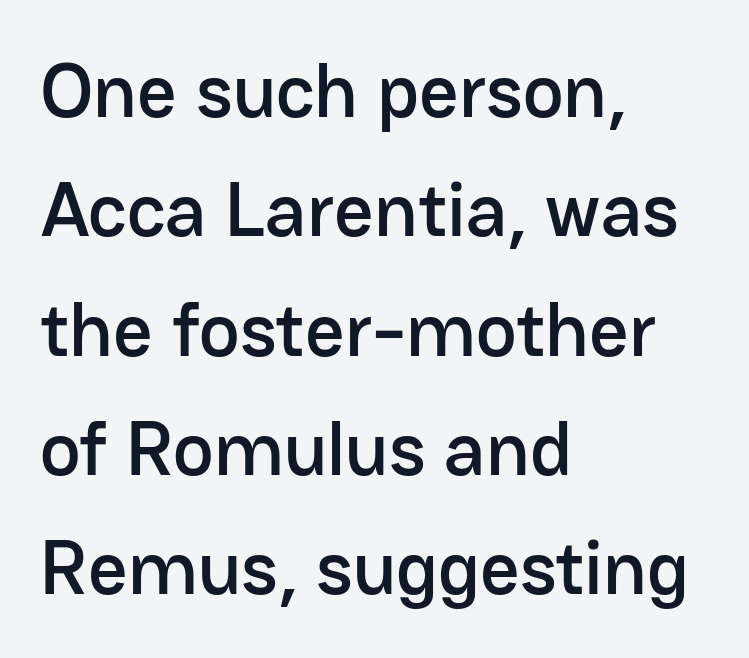
Q: Is the text italic (slanted)? A: No, it is upright.
Q: Is the typeface a serif or a sans-serif typeface? A: Sans-serif.
Q: Is the text underlined? A: No.
Q: How is the paragraph aligned? A: Left-aligned.
Q: Is the spacing between letters normal or unusually wide? A: Normal.
Q: Is the spacing between lines tight, normal or loose? A: Normal.
Q: Width (condensed, normal, or wide)? A: Normal.
Q: Stroke contrast? A: Low.
Q: x-height? A: Medium.
Q: Monospaced? A: No.
